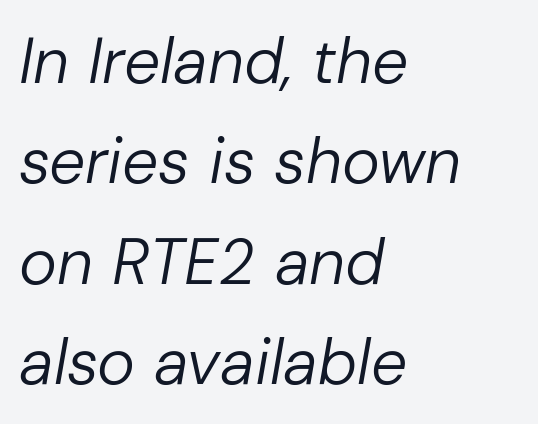
Q: Is the text bold? A: No.
Q: Is the text italic (slanted)? A: Yes, it leans right by about 10 degrees.
Q: Is the text underlined? A: No.
Q: How is the paragraph aligned? A: Left-aligned.
Q: Is the spacing between letters normal or unusually wide? A: Normal.
Q: Is the spacing between lines tight, normal or loose? A: Normal.
Q: Width (condensed, normal, or wide)? A: Normal.
Q: Stroke contrast? A: Low.
Q: x-height? A: Medium.
Q: Monospaced? A: No.
